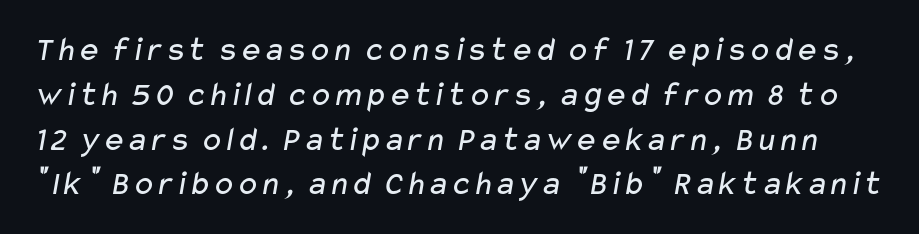
{"serif": "no", "bold": "no", "weight": "regular", "width": "wide", "stroke_contrast": "low", "x_height": "medium", "monospaced": "no", "underline": "no", "line_spacing": "normal", "line_spacing_ratio": 1.28, "letter_spacing": "normal", "letter_spacing_em": 0.0, "glyph_px": 35}
